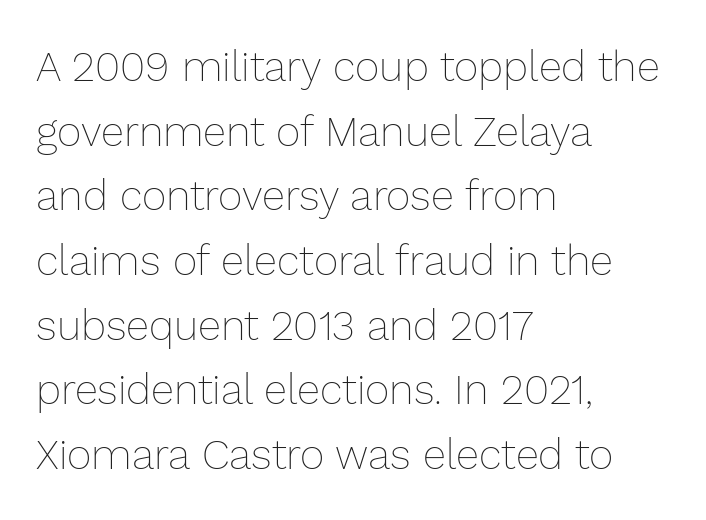
The gap between lines stays unmarked. Looks like regular typesetting: each glyph gets only the width it needs. No letter is thick-stroked: the sample isn't bold. In terms of letterspacing, this is plain default setting.
